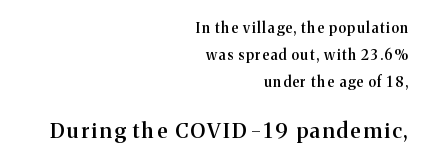
{"italic": "no", "bold": "semi", "underline": "no", "align": "right", "line_spacing": "loose", "line_spacing_ratio": 1.93, "larger_block": "second", "size_ratio": 1.5, "glyph_px": 21}
